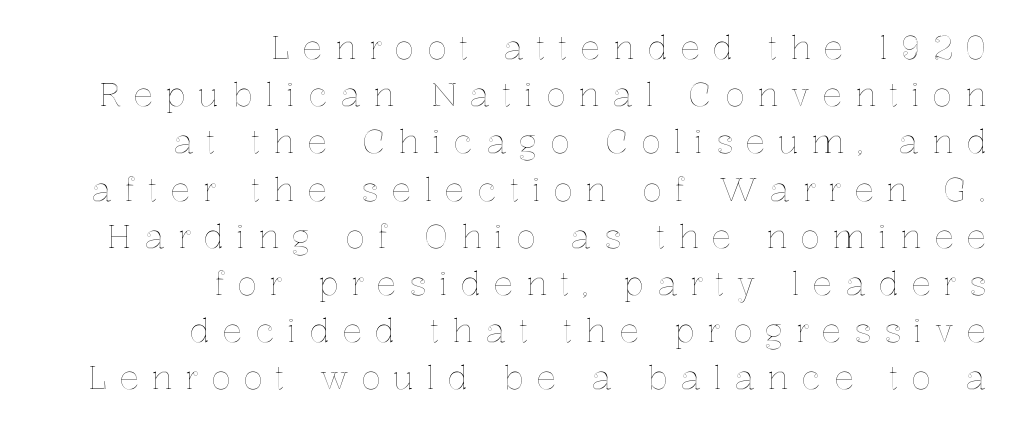
{"italic": "no", "width": "normal", "x_height": "medium", "monospaced": "no", "underline": "no", "align": "right", "line_spacing": "normal", "line_spacing_ratio": 1.43, "letter_spacing": "wide", "letter_spacing_em": 0.38, "glyph_px": 33}
